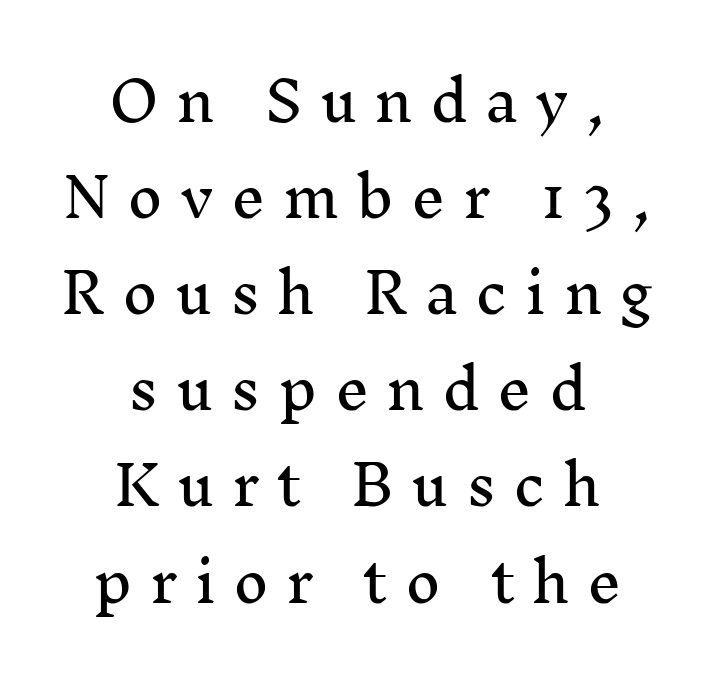
Q: Is the text italic (slanted)? A: No, it is upright.
Q: Is the typeface a serif or a sans-serif typeface? A: Serif.
Q: Is the text underlined? A: No.
Q: How is the paragraph aligned? A: Centered.
Q: Is the spacing between letters normal or unusually wide? A: Unusually wide.
Q: Width (condensed, normal, or wide)? A: Normal.
Q: Stroke contrast? A: Medium.
Q: x-height? A: Medium.
Q: Monospaced? A: No.
